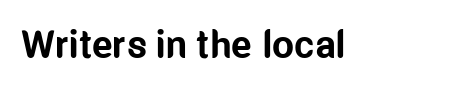
The image shows 39 px bold, condensed sans-serif type, upright; set normal letter spacing, not underlined; low stroke contrast and a medium x-height.
